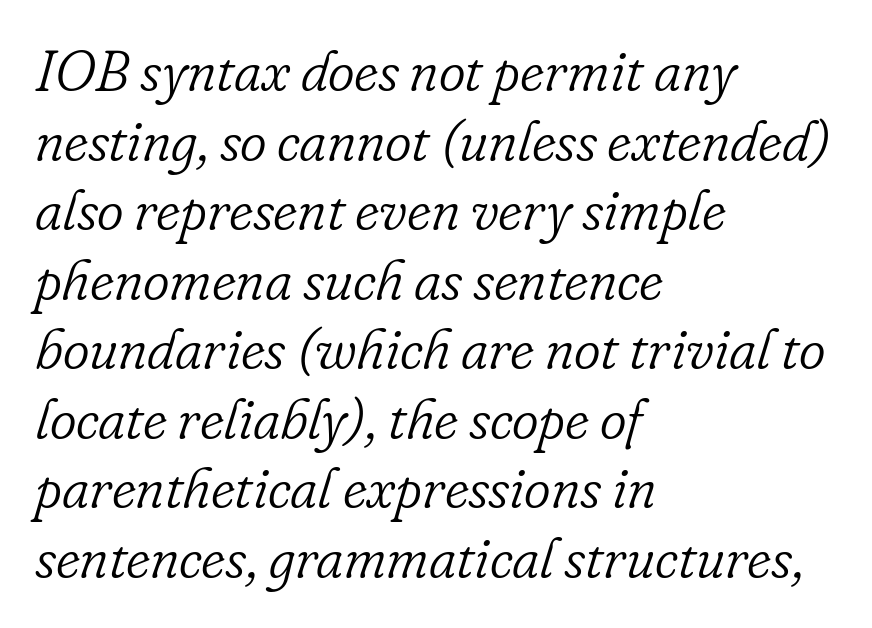
Beneath every word, the page is bare. These lines stack with their left ends in a neat column. You can tell it's italic because the verticals aren't actually vertical. Here the designer chose a conventional face with non-uniform glyph widths.
